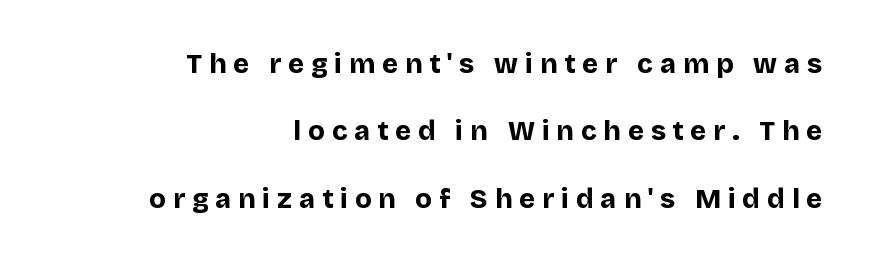
The image shows 27 px bold type, upright; set right-aligned, loose line spacing (2.5x), unusually wide letter spacing (+0.26 em), not underlined.
